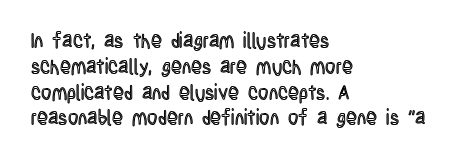
Q: Is the text italic (slanted)? A: No, it is upright.
Q: Is the text underlined? A: No.
Q: How is the paragraph aligned? A: Left-aligned.
Q: Is the spacing between letters normal or unusually wide? A: Normal.
Q: Is the spacing between lines tight, normal or loose? A: Normal.
